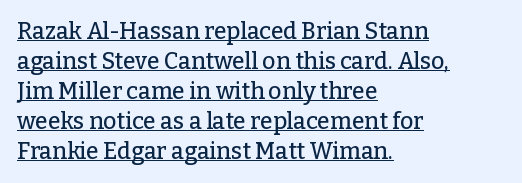
{"italic": "no", "underline": "yes", "align": "left", "line_spacing": "normal", "line_spacing_ratio": 1.3, "letter_spacing": "normal", "letter_spacing_em": 0.0, "glyph_px": 23}
